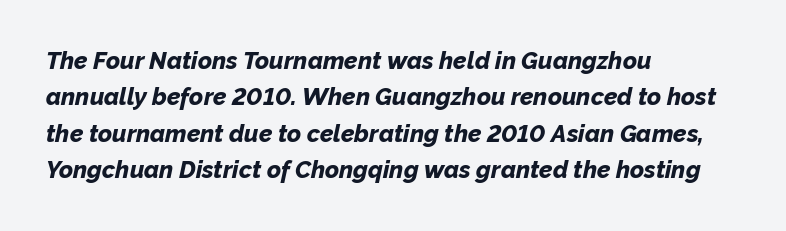
The image shows 24 px bold type, italic (leaning right); set left-aligned, normal line spacing (1.52x), normal letter spacing, not underlined.
